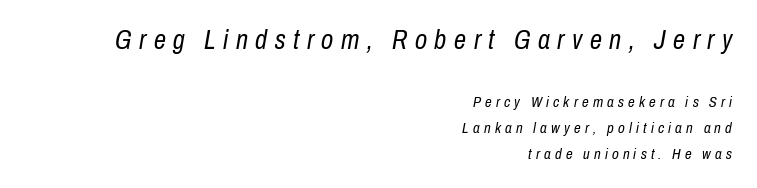
{"italic": "yes", "lean": "right", "slant_degrees": 10, "bold": "no", "underline": "no", "align": "right", "line_spacing_ratio": 1.72, "letter_spacing": "wide", "letter_spacing_em": 0.28, "larger_block": "first", "size_ratio": 1.8, "glyph_px": 27}
